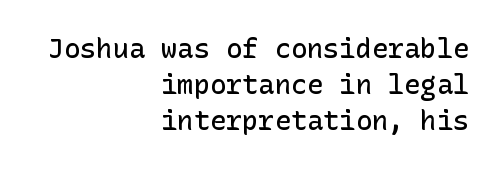
{"italic": "no", "bold": "semi", "underline": "no", "align": "right", "line_spacing": "normal", "line_spacing_ratio": 1.33, "letter_spacing": "normal", "letter_spacing_em": 0.0, "glyph_px": 27}
